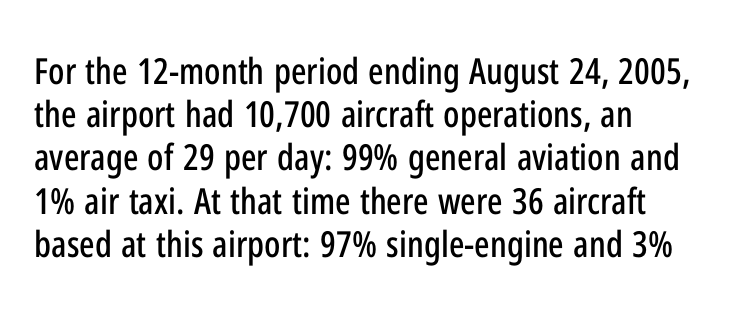
Anything drawn beneath the words? Only blank space. This is roman type, the default non-slanted kind. Typeset ragged right — the left edge is the straight one. Spacing verdict: proportional, widths tailored to each character. Here the glyphs are tracked normally, forming tight word shapes. Are there feet on the stems? There aren't — it's a sans.
